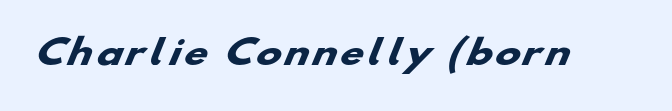
The image shows 34 px heavy, wide sans-serif type; set not underlined; low stroke contrast and a small x-height.
